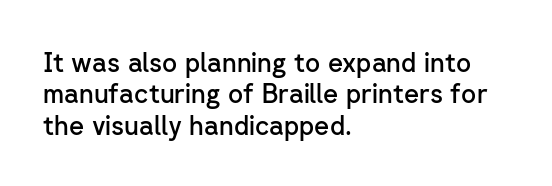
Here the glyphs are tracked normally, forming tight word shapes. Posture: vertical. Quick note: underline off. In CSS terms this would be text-align: left. This is moderately heavy type, rendered in semibold.
